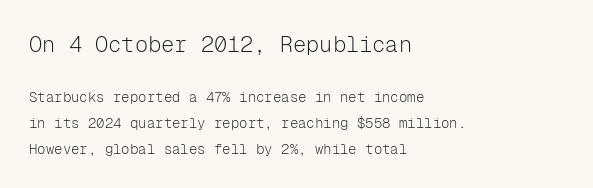
These glyphs show unthickened strokes, regular width or finer. A clean baseline with only descenders dipping below it. Do the letters lean? They stand straight. Is the block centered? No — it sits flush against the left margin.
